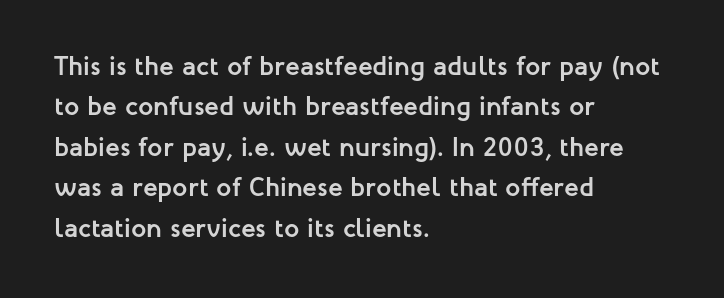
Q: Is the text bold? A: Yes.
Q: Is the text italic (slanted)? A: No, it is upright.
Q: Is the text underlined? A: No.
Q: How is the paragraph aligned? A: Left-aligned.
Q: Is the spacing between letters normal or unusually wide? A: Normal.
Q: Is the spacing between lines tight, normal or loose? A: Normal.
